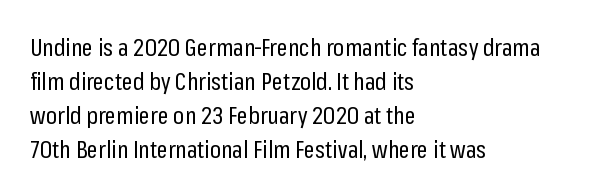
The image shows 24 px text type, upright; set left-aligned, normal line spacing (1.41x), normal letter spacing, not underlined.
